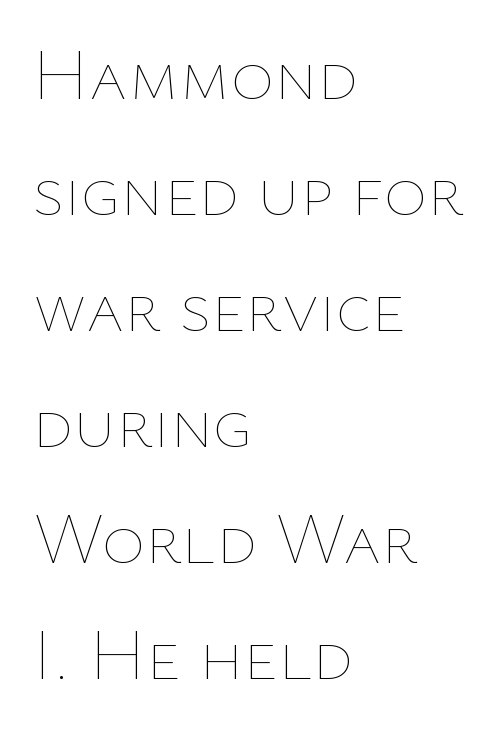
{"italic": "no", "bold": "no", "weight": "thin", "width": "normal", "stroke_contrast": "low", "x_height": "medium", "monospaced": "no", "underline": "no", "align": "left", "line_spacing": "normal", "line_spacing_ratio": 1.59, "letter_spacing": "normal", "letter_spacing_em": 0.0, "glyph_px": 73}
